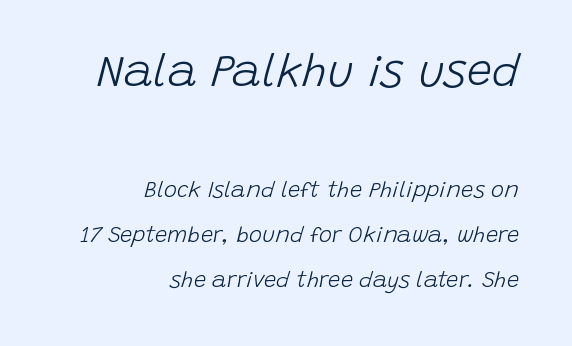
Q: Is the text bold? A: No.
Q: Is the text italic (slanted)? A: Yes, it leans right by about 15 degrees.
Q: Is the text underlined? A: No.
Q: How is the paragraph aligned? A: Right-aligned.
Q: Is the spacing between letters normal or unusually wide? A: Normal.
Q: Is the spacing between lines tight, normal or loose? A: Loose.
Q: Which block of text is set in a larger size, the first (top) or the second (bottom)? A: The first (top) one.
Q: Width (condensed, normal, or wide)? A: Normal.
Q: Stroke contrast? A: Low.
Q: x-height? A: Large.
Q: Monospaced? A: No.
